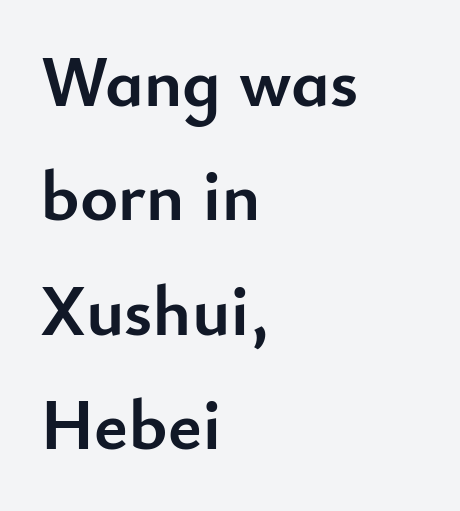
The image shows 72 px semibold sans-serif type, upright; set left-aligned, normal line spacing (1.59x), normal letter spacing, not underlined; low stroke contrast and a small x-height.
